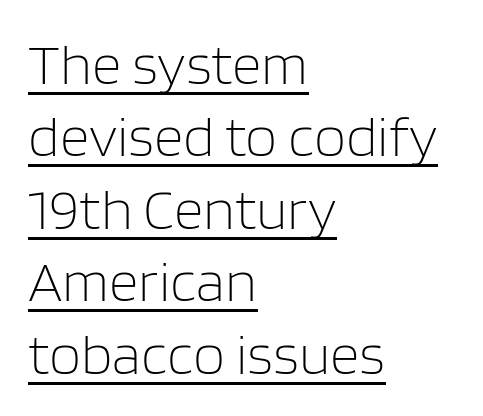
Q: Is the text bold? A: No.
Q: Is the text italic (slanted)? A: No, it is upright.
Q: Is the typeface a serif or a sans-serif typeface? A: Sans-serif.
Q: Is the text underlined? A: Yes.
Q: How is the paragraph aligned? A: Left-aligned.
Q: Is the spacing between letters normal or unusually wide? A: Normal.
Q: Is the spacing between lines tight, normal or loose? A: Normal.
Q: Width (condensed, normal, or wide)? A: Normal.
Q: Stroke contrast? A: Low.
Q: x-height? A: Large.
Q: Monospaced? A: No.
